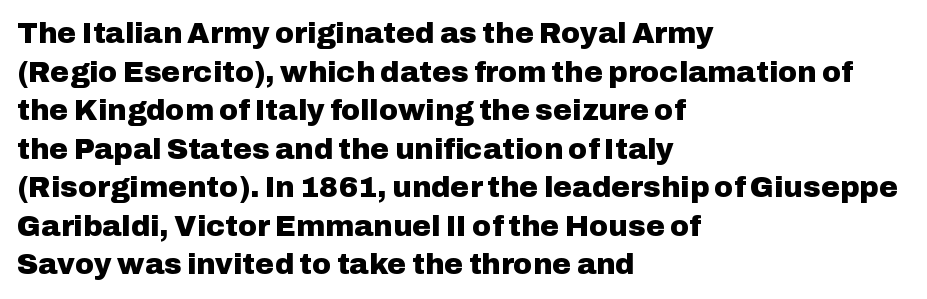
Only glyphs here, with clear space below each row. Between one letter and the next there's only the usual sliver of space. Notice how the stems are strictly vertical — no italics here. Is the block centered? No — it sits flush against the left margin. How heavy is the stroke? Heavy — this is a bold. The line-height multiplier appears to be the usual default.
